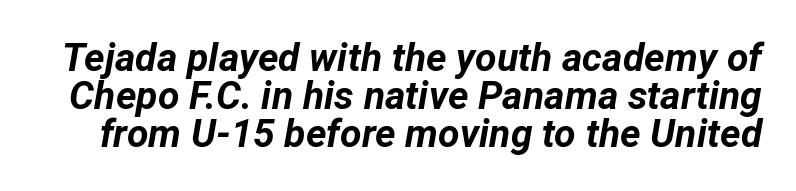
Each glyph is drawn with heavy, bold strokes. Slant detected: the letters are inclined. The rendering uses a small line-height, squeezing the rows. The space beneath each line is pristine and unruled. A typesetter would call this proportional, since set widths differ per character. Compared with typical body copy, the letter spacing here is the same.
